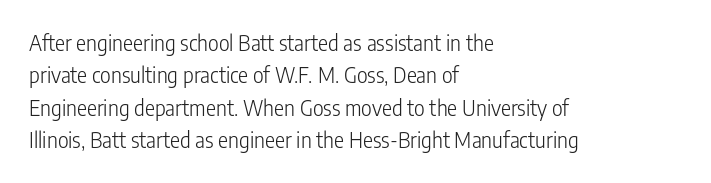
The image shows 21 px text type, upright; set left-aligned, normal line spacing (1.54x), normal letter spacing, not underlined.
